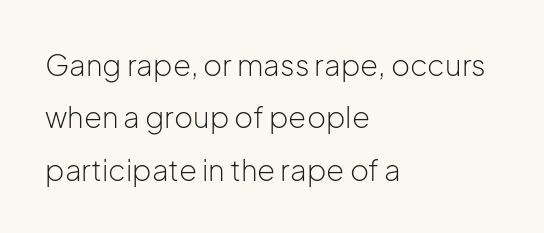
The font's upright variant was chosen for this text. The typeface has the unassuming heft of standard copy or less. Does extra space separate the letters? No, they use regular spacing. The designer went with a sans here, leaving each stem footless. The face used here is proportionally spaced, like ordinary book or web type. The compositor pushed each line to the left boundary.
